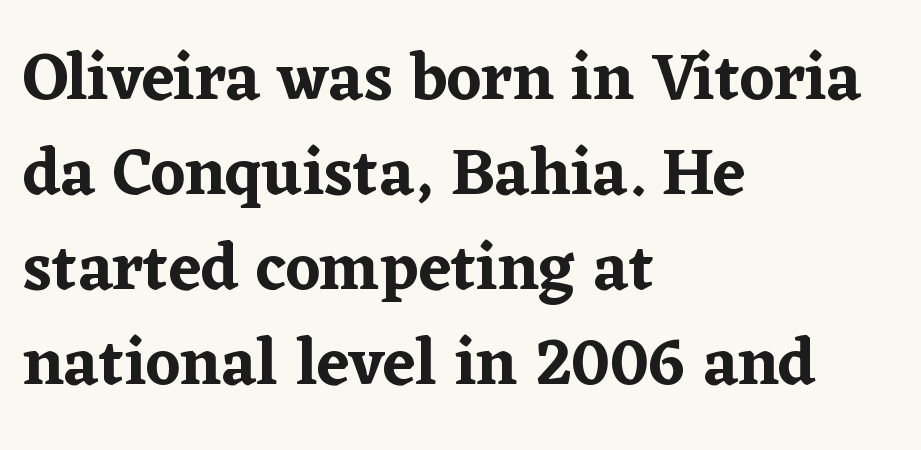
The image shows 66 px serif type, upright; set left-aligned, normal line spacing (1.44x), normal letter spacing, not underlined; low stroke contrast and a medium x-height.
